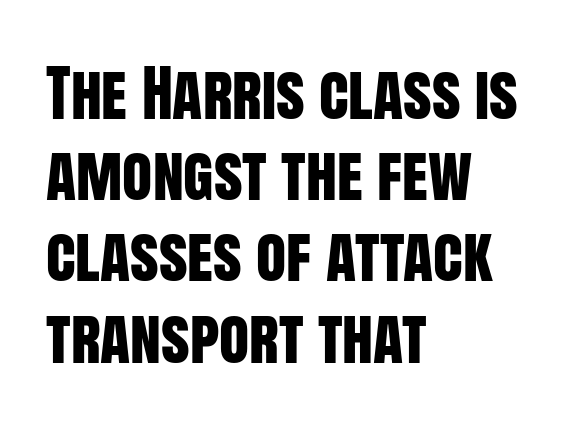
The image shows 62 px condensed sans-serif type, upright; set left-aligned, normal line spacing (1.31x), normal letter spacing, not underlined; low stroke contrast and a large x-height.
